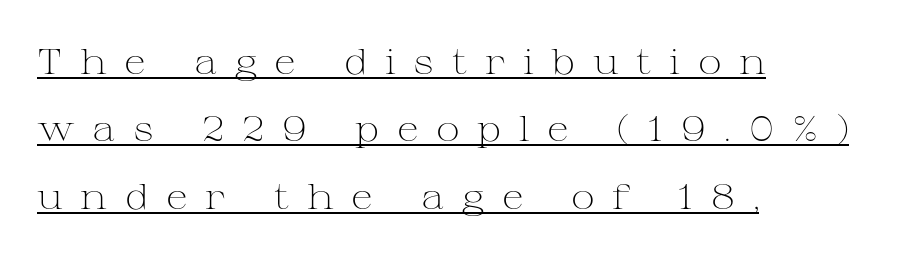
Q: Is the text bold? A: No.
Q: Is the text italic (slanted)? A: No, it is upright.
Q: Is the typeface a serif or a sans-serif typeface? A: Serif.
Q: Is the text underlined? A: Yes.
Q: How is the paragraph aligned? A: Left-aligned.
Q: Is the spacing between letters normal or unusually wide? A: Unusually wide.
Q: Width (condensed, normal, or wide)? A: Wide.
Q: Stroke contrast? A: Medium.
Q: x-height? A: Medium.
Q: Monospaced? A: No.
